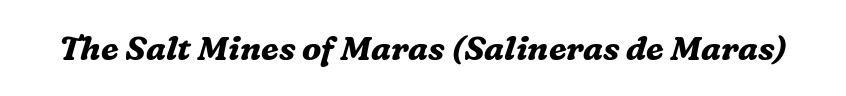
{"serif": "yes", "italic": "yes", "lean": "right", "slant_degrees": 16, "bold": "yes", "weight": "bold", "width": "normal", "stroke_contrast": "medium", "x_height": "medium", "monospaced": "no", "underline": "no", "letter_spacing": "normal", "letter_spacing_em": 0.0, "glyph_px": 33}
